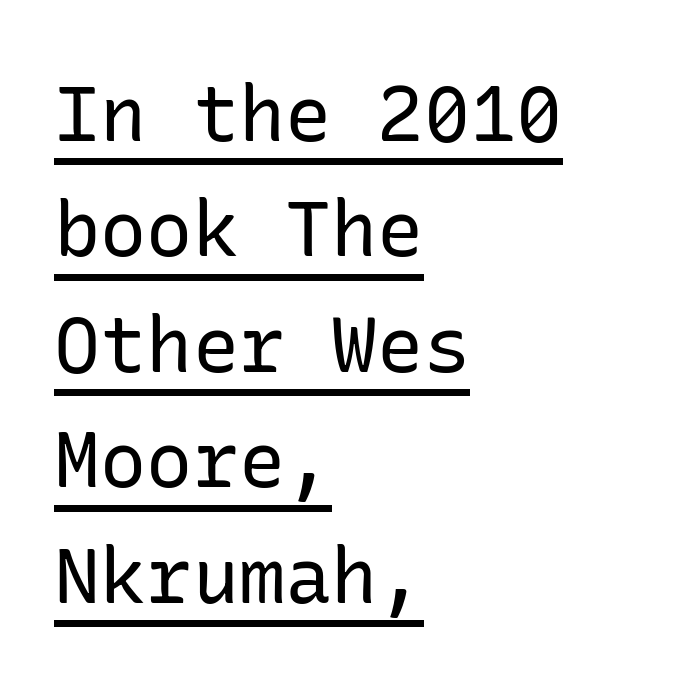
Q: Is the text bold? A: No.
Q: Is the text italic (slanted)? A: No, it is upright.
Q: Is the typeface a serif or a sans-serif typeface? A: Sans-serif.
Q: Is the text underlined? A: Yes.
Q: How is the paragraph aligned? A: Left-aligned.
Q: Is the spacing between letters normal or unusually wide? A: Normal.
Q: Is the spacing between lines tight, normal or loose? A: Normal.
Q: Width (condensed, normal, or wide)? A: Normal.
Q: Stroke contrast? A: Low.
Q: x-height? A: Medium.
